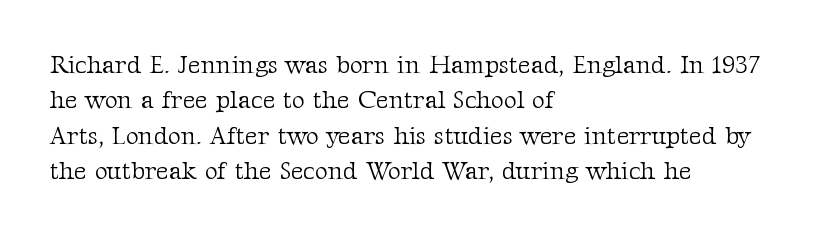
Plain, unruled lines of type. Is the type heavy? It reads as light-to-regular instead. Interline gaps are of average width in this sample. In terms of posture, this sample is upright. These lines are set flush left with a ragged right edge. Nothing unusual about the tracking: characters are spaced as the font intends.
